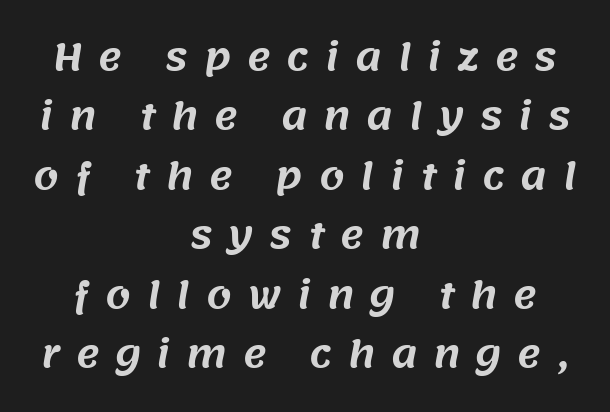
The image shows 36 px sans-serif type; set centered, normal line spacing (1.65x), unusually wide letter spacing (+0.44 em), not underlined; medium stroke contrast and a large x-height.
